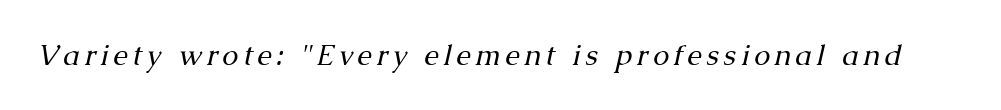
Q: Is the text bold? A: No.
Q: Is the text italic (slanted)? A: Yes, it leans right by about 13 degrees.
Q: Is the typeface a serif or a sans-serif typeface? A: Serif.
Q: Is the text underlined? A: No.
Q: Width (condensed, normal, or wide)? A: Normal.
Q: Stroke contrast? A: Medium.
Q: x-height? A: Medium.
Q: Monospaced? A: No.
